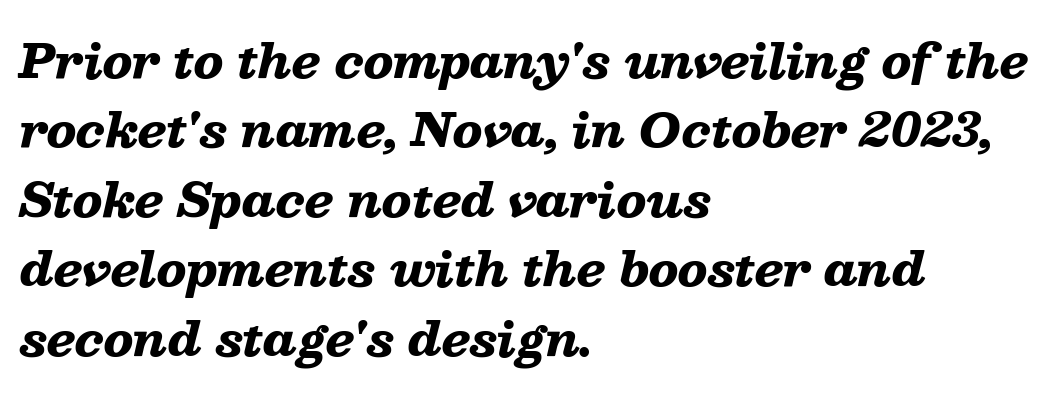
{"italic": "yes", "lean": "right", "slant_degrees": 13, "bold": "yes", "weight": "heavy", "width": "wide", "stroke_contrast": "low", "x_height": "medium", "monospaced": "no", "underline": "no", "align": "left", "line_spacing": "normal", "line_spacing_ratio": 1.51, "letter_spacing": "normal", "letter_spacing_em": 0.0, "glyph_px": 46}
